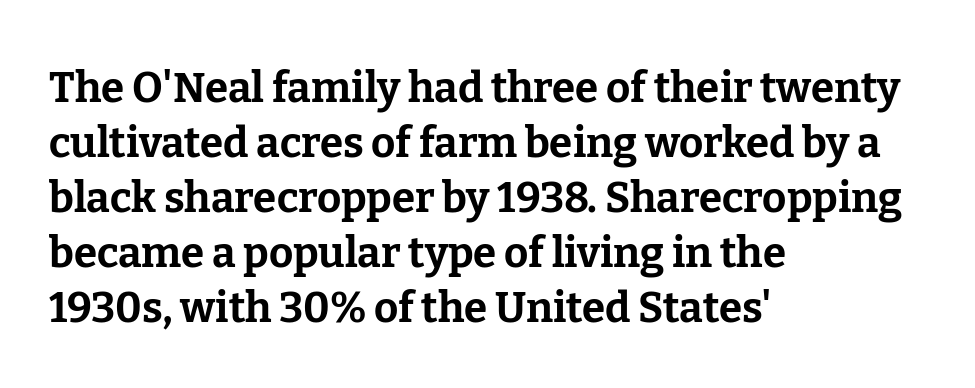
Q: Is the text bold? A: Yes.
Q: Is the text italic (slanted)? A: No, it is upright.
Q: Is the typeface a serif or a sans-serif typeface? A: Serif.
Q: Is the text underlined? A: No.
Q: How is the paragraph aligned? A: Left-aligned.
Q: Is the spacing between letters normal or unusually wide? A: Normal.
Q: Is the spacing between lines tight, normal or loose? A: Normal.
Q: Width (condensed, normal, or wide)? A: Normal.
Q: Stroke contrast? A: Low.
Q: x-height? A: Medium.
Q: Monospaced? A: No.
